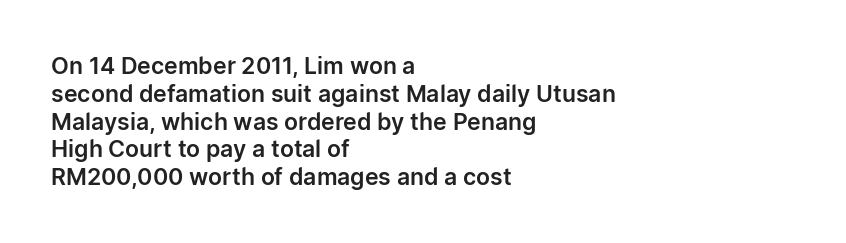
The image shows 23 px text type, upright; set left-aligned, line spacing 1.21x, normal letter spacing, not underlined.
